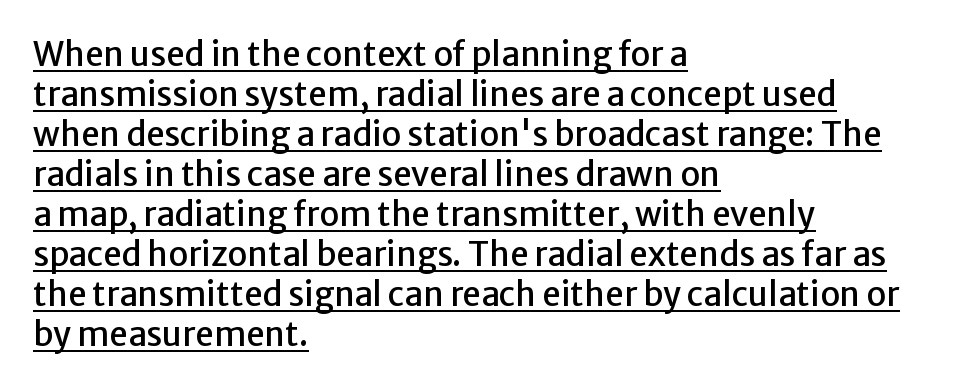
Q: Is the text italic (slanted)? A: No, it is upright.
Q: Is the typeface a serif or a sans-serif typeface? A: Sans-serif.
Q: Is the text underlined? A: Yes.
Q: How is the paragraph aligned? A: Left-aligned.
Q: Is the spacing between letters normal or unusually wide? A: Normal.
Q: Width (condensed, normal, or wide)? A: Normal.
Q: Stroke contrast? A: Low.
Q: x-height? A: Medium.
Q: Monospaced? A: No.
